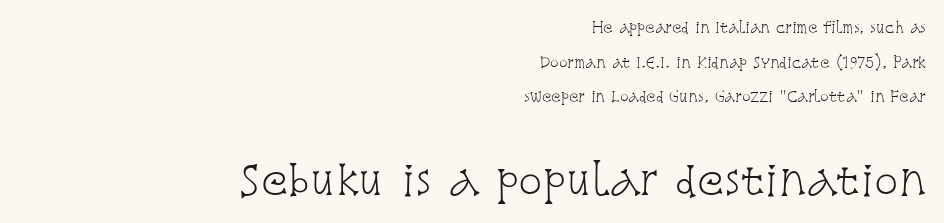
{"serif": "yes", "italic": "no", "bold": "no", "weight": "light", "width": "condensed", "stroke_contrast": "low", "x_height": "large", "monospaced": "no", "underline": "no", "align": "right", "line_spacing": "loose", "line_spacing_ratio": 2.47, "letter_spacing": "normal", "letter_spacing_em": 0.0, "larger_block": "second", "size_ratio": 2.86, "glyph_px": 40}
